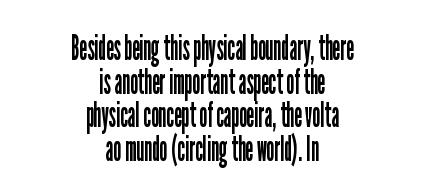
Q: Is the text bold? A: No.
Q: Is the text italic (slanted)? A: No, it is upright.
Q: Is the typeface a serif or a sans-serif typeface? A: Sans-serif.
Q: Is the text underlined? A: No.
Q: How is the paragraph aligned? A: Centered.
Q: Is the spacing between letters normal or unusually wide? A: Normal.
Q: Is the spacing between lines tight, normal or loose? A: Tight.
Q: Width (condensed, normal, or wide)? A: Condensed.
Q: Stroke contrast? A: Low.
Q: x-height? A: Medium.
Q: Monospaced? A: No.
